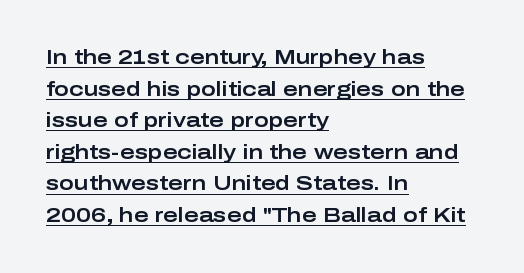
Q: Is the text italic (slanted)? A: No, it is upright.
Q: Is the text underlined? A: Yes.
Q: How is the paragraph aligned? A: Left-aligned.
Q: Is the spacing between letters normal or unusually wide? A: Normal.
Q: Is the spacing between lines tight, normal or loose? A: Normal.
